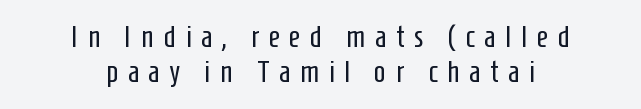
{"serif": "no", "italic": "no", "bold": "no", "weight": "regular", "width": "condensed", "stroke_contrast": "low", "x_height": "medium", "monospaced": "no", "underline": "no", "align": "center", "line_spacing": "tight", "line_spacing_ratio": 1.14, "letter_spacing": "wide", "letter_spacing_em": 0.31, "glyph_px": 31}
